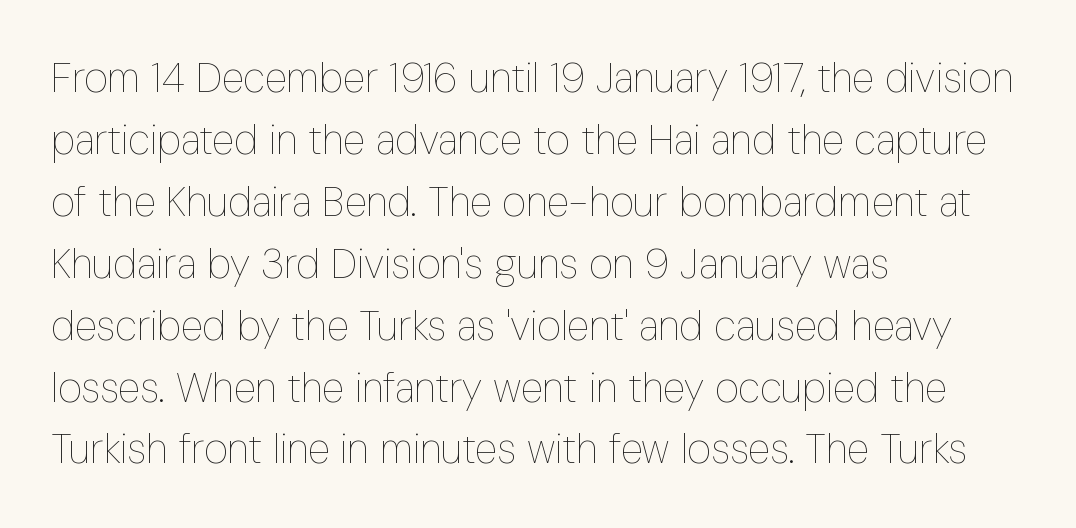
Q: Is the text bold? A: No.
Q: Is the text italic (slanted)? A: No, it is upright.
Q: Is the text underlined? A: No.
Q: How is the paragraph aligned? A: Left-aligned.
Q: Is the spacing between letters normal or unusually wide? A: Normal.
Q: Is the spacing between lines tight, normal or loose? A: Normal.
Q: Width (condensed, normal, or wide)? A: Condensed.
Q: Stroke contrast? A: Low.
Q: x-height? A: Medium.
Q: Monospaced? A: No.
